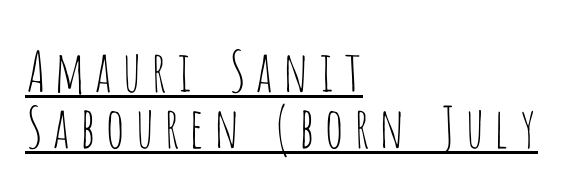
Q: Is the text bold? A: No.
Q: Is the text italic (slanted)? A: No, it is upright.
Q: Is the typeface a serif or a sans-serif typeface? A: Sans-serif.
Q: Is the text underlined? A: Yes.
Q: How is the paragraph aligned? A: Left-aligned.
Q: Is the spacing between lines tight, normal or loose? A: Tight.
Q: Width (condensed, normal, or wide)? A: Condensed.
Q: Stroke contrast? A: Low.
Q: x-height? A: Large.
Q: Monospaced? A: No.
